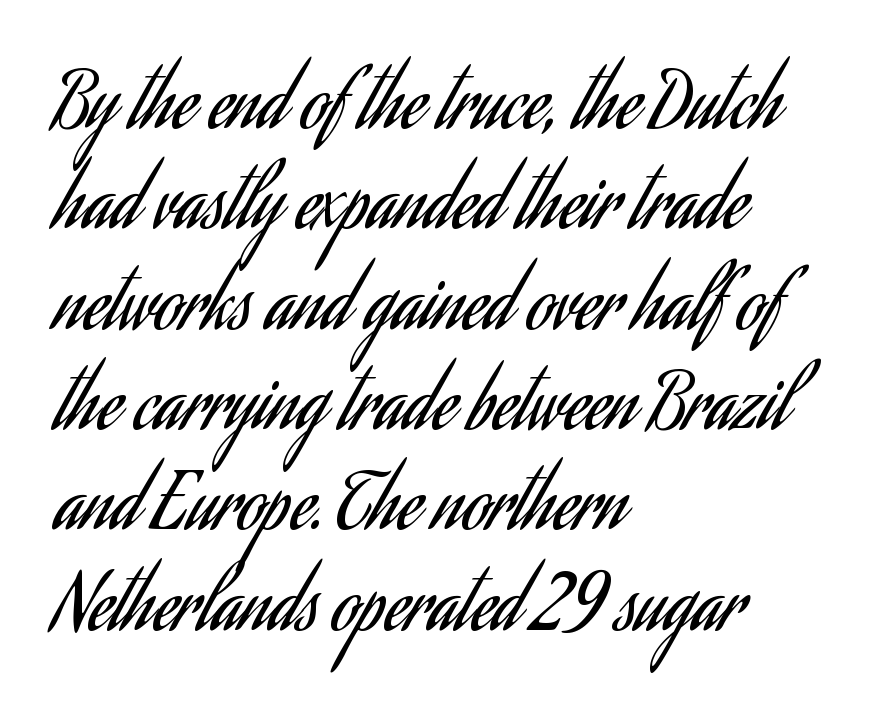
The image shows 76 px regular-weight, condensed sans-serif type; set left-aligned, normal line spacing (1.32x), normal letter spacing, not underlined; low stroke contrast and a small x-height.
